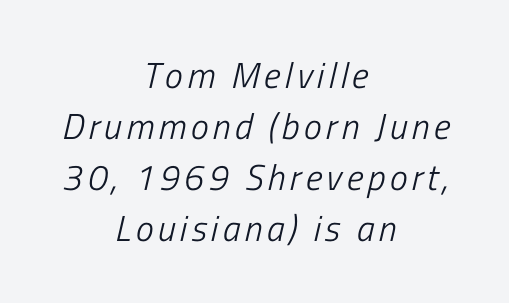
{"italic": "yes", "lean": "right", "slant_degrees": 13, "bold": "no", "weight": "light", "width": "condensed", "stroke_contrast": "low", "x_height": "medium", "monospaced": "no", "underline": "no", "align": "center", "line_spacing": "normal", "line_spacing_ratio": 1.42, "glyph_px": 36}
